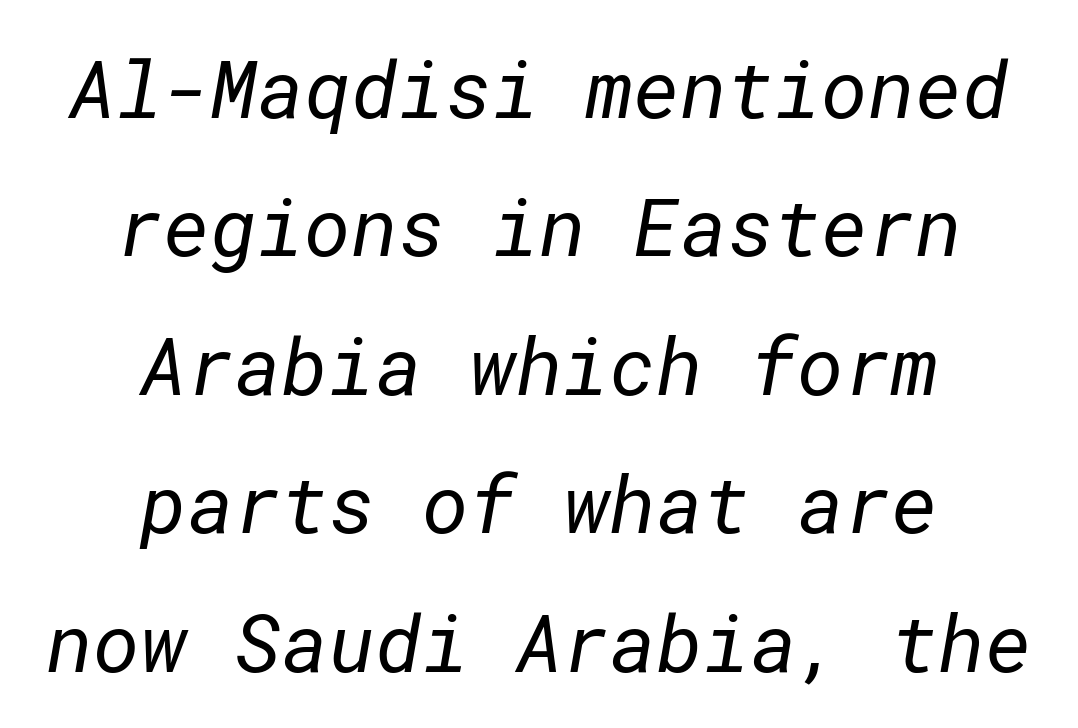
The image shows 80 px regular-weight sans-serif type; set centered, line spacing 1.73x, normal letter spacing, not underlined; low stroke contrast and a medium x-height.
